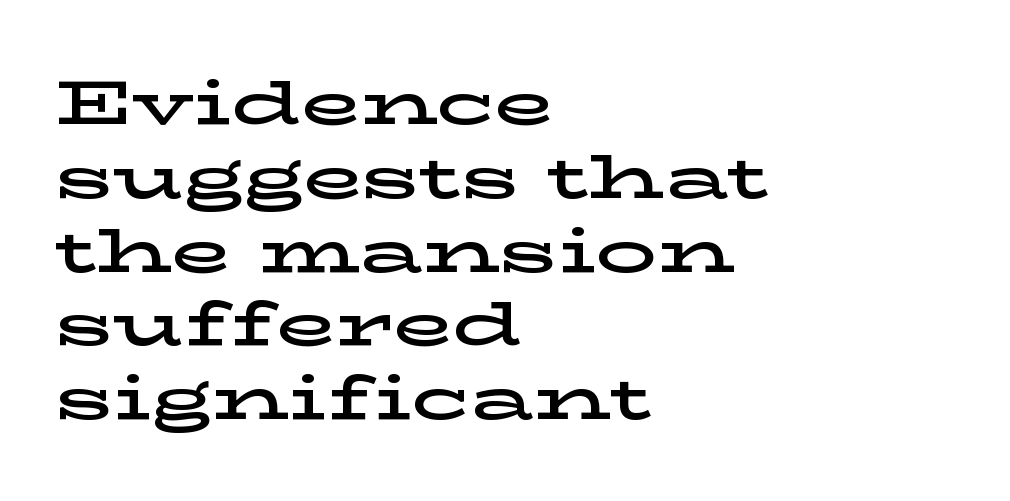
{"serif": "yes", "italic": "no", "width": "wide", "stroke_contrast": "low", "x_height": "medium", "monospaced": "no", "underline": "no", "align": "left", "line_spacing_ratio": 1.21, "letter_spacing": "normal", "letter_spacing_em": 0.0, "glyph_px": 61}
